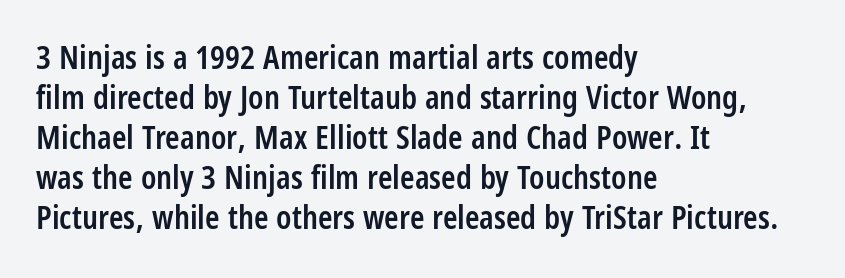
{"serif": "no", "italic": "no", "bold": "semi", "weight": "semibold", "width": "condensed", "stroke_contrast": "low", "x_height": "large", "monospaced": "no", "underline": "no", "align": "left", "line_spacing_ratio": 1.21, "letter_spacing": "normal", "letter_spacing_em": 0.0, "glyph_px": 33}
